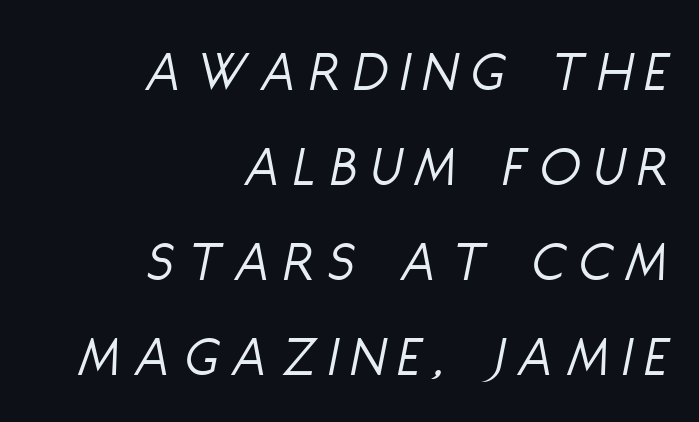
The image shows 59 px light, condensed type, italic (leaning right); set right-aligned, normal line spacing (1.61x), unusually wide letter spacing (+0.24 em), not underlined; low stroke contrast and a large x-height.
